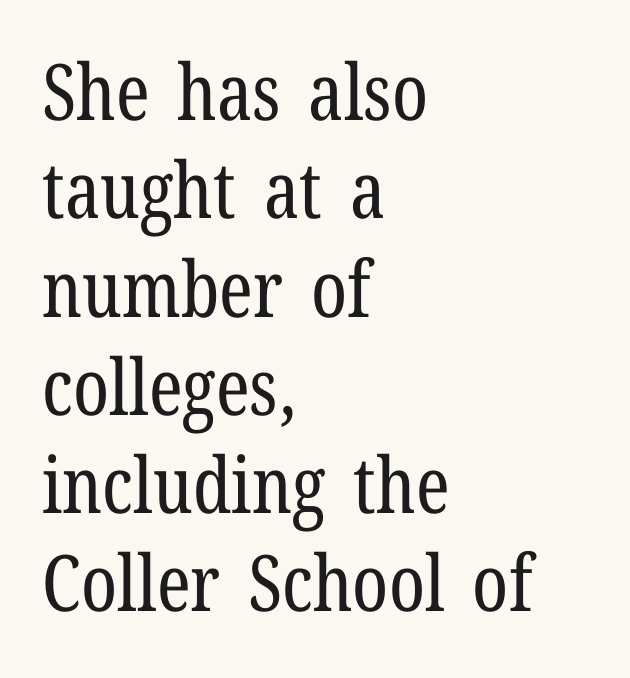
These lines sit exactly where default settings would place them. The zone under the glyphs is completely vacant. Stroke thickness stays within the range of a standard reading face or lighter. You could not count columns in this text — the font is proportionally spaced. The compositor pushed each line to the left boundary.
